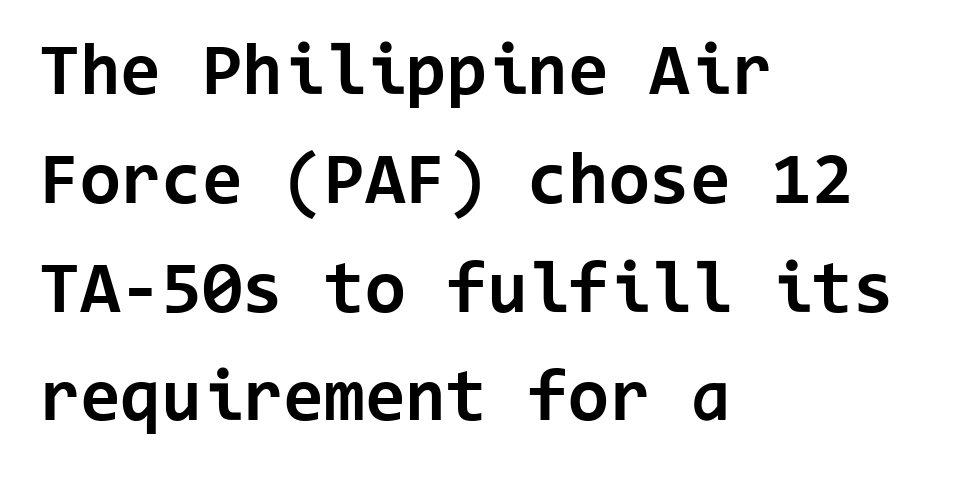
Q: Is the text bold? A: Yes.
Q: Is the text italic (slanted)? A: No, it is upright.
Q: Is the typeface a serif or a sans-serif typeface? A: Sans-serif.
Q: Is the text underlined? A: No.
Q: How is the paragraph aligned? A: Left-aligned.
Q: Is the spacing between letters normal or unusually wide? A: Normal.
Q: Is the spacing between lines tight, normal or loose? A: Normal.
Q: Width (condensed, normal, or wide)? A: Normal.
Q: Stroke contrast? A: Low.
Q: x-height? A: Medium.
Q: Monospaced? A: Yes.
